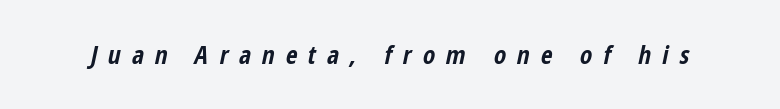
{"italic": "yes", "lean": "right", "slant_degrees": 12, "bold": "yes", "underline": "no", "letter_spacing": "wide", "letter_spacing_em": 0.44, "glyph_px": 25}
